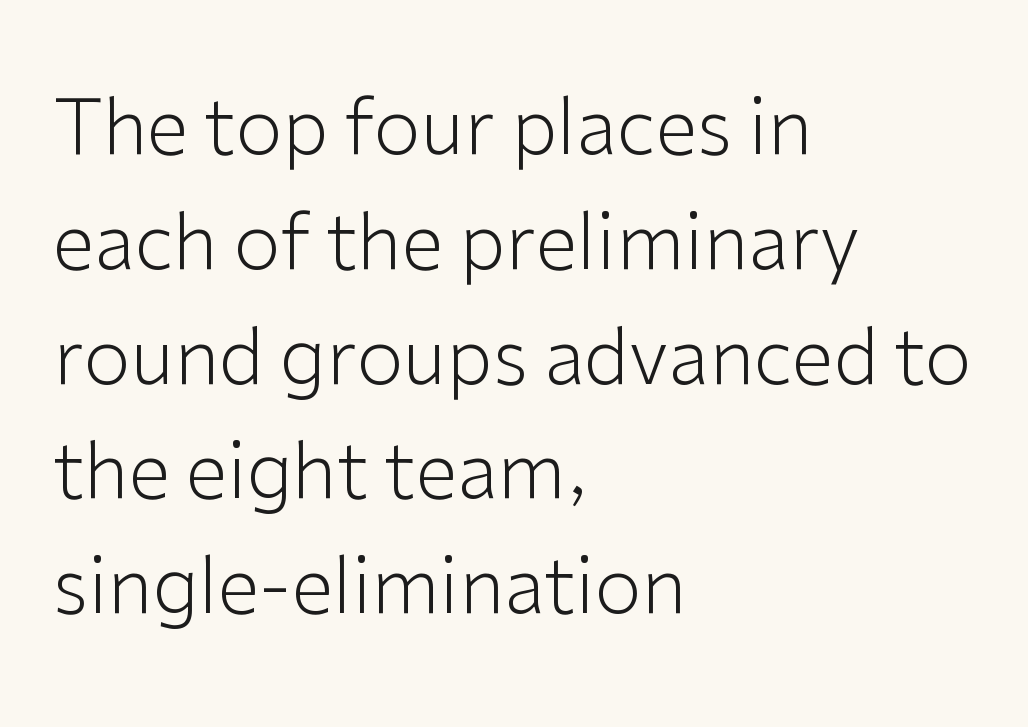
Students, observe: this is what conventionally led text looks like. Inter-character spacing is left at the font's built-in metrics. A sans-serif font was chosen for this passage. Posture: upright roman. Spacing verdict: proportional, widths tailored to each character.
